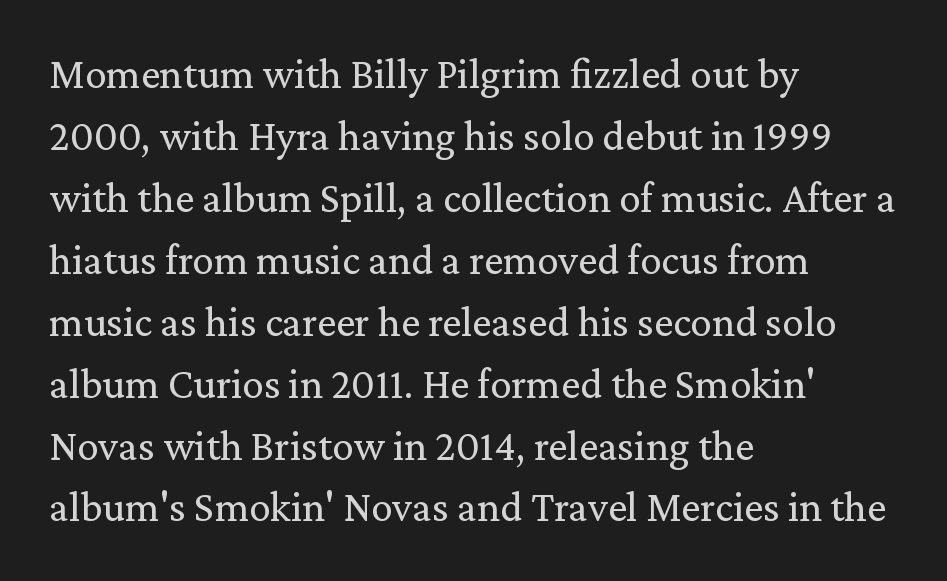
Q: Is the text bold? A: No.
Q: Is the text italic (slanted)? A: No, it is upright.
Q: Is the typeface a serif or a sans-serif typeface? A: Serif.
Q: Is the text underlined? A: No.
Q: How is the paragraph aligned? A: Left-aligned.
Q: Is the spacing between letters normal or unusually wide? A: Normal.
Q: Is the spacing between lines tight, normal or loose? A: Normal.
Q: Width (condensed, normal, or wide)? A: Normal.
Q: Stroke contrast? A: Medium.
Q: x-height? A: Medium.
Q: Monospaced? A: No.
